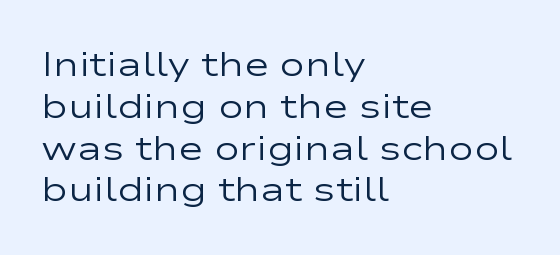
Q: Is the text bold? A: No.
Q: Is the text italic (slanted)? A: No, it is upright.
Q: Is the typeface a serif or a sans-serif typeface? A: Sans-serif.
Q: Is the text underlined? A: No.
Q: How is the paragraph aligned? A: Left-aligned.
Q: Is the spacing between letters normal or unusually wide? A: Normal.
Q: Width (condensed, normal, or wide)? A: Wide.
Q: Stroke contrast? A: Low.
Q: x-height? A: Medium.
Q: Monospaced? A: No.
